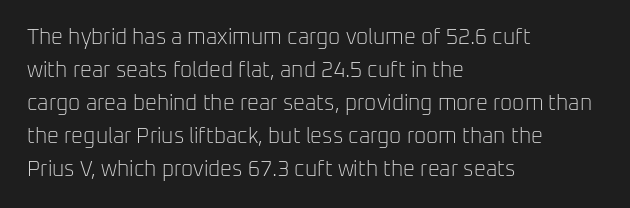
The image shows 21 px text type, upright; set left-aligned, normal line spacing (1.57x), normal letter spacing, not underlined.
